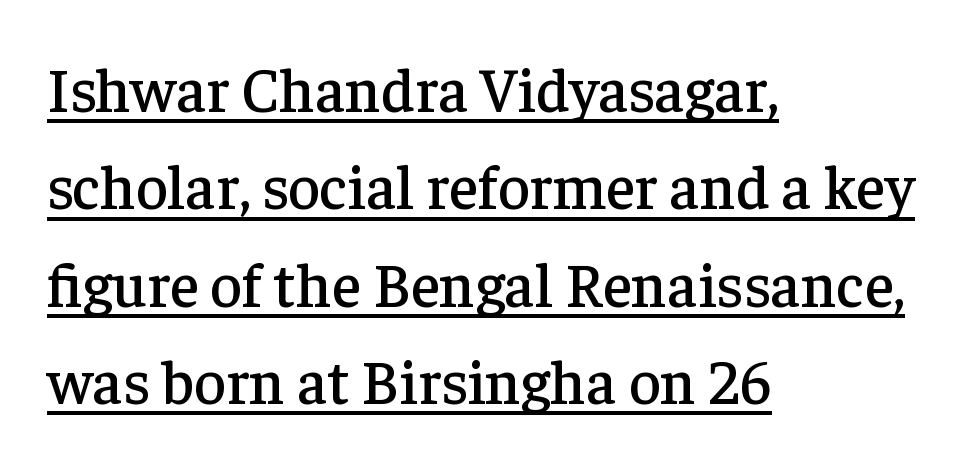
{"serif": "yes", "italic": "no", "width": "normal", "stroke_contrast": "low", "x_height": "medium", "monospaced": "no", "underline": "yes", "align": "left", "line_spacing": "normal", "line_spacing_ratio": 1.57, "letter_spacing": "normal", "letter_spacing_em": 0.0, "glyph_px": 62}
